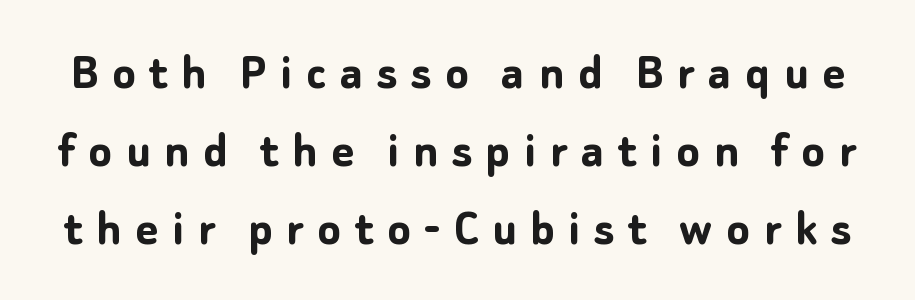
You could not count columns in this text — the font is proportionally spaced. Summary of weight: heavy, a full bold. The type is letterspaced generously, with wide tracking. The axis of the letterforms is exactly vertical. Interline gaps are of average width in this sample.
